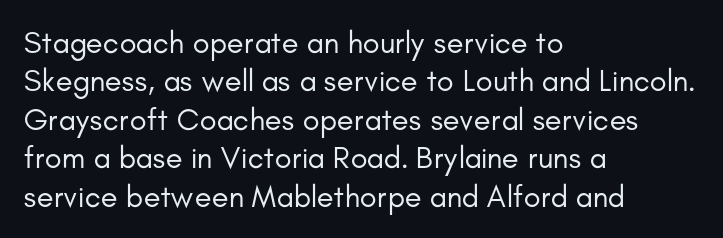
Q: Is the text bold? A: No.
Q: Is the text italic (slanted)? A: No, it is upright.
Q: Is the typeface a serif or a sans-serif typeface? A: Sans-serif.
Q: Is the text underlined? A: No.
Q: How is the paragraph aligned? A: Left-aligned.
Q: Is the spacing between letters normal or unusually wide? A: Normal.
Q: Width (condensed, normal, or wide)? A: Normal.
Q: Stroke contrast? A: Low.
Q: x-height? A: Small.
Q: Monospaced? A: No.
